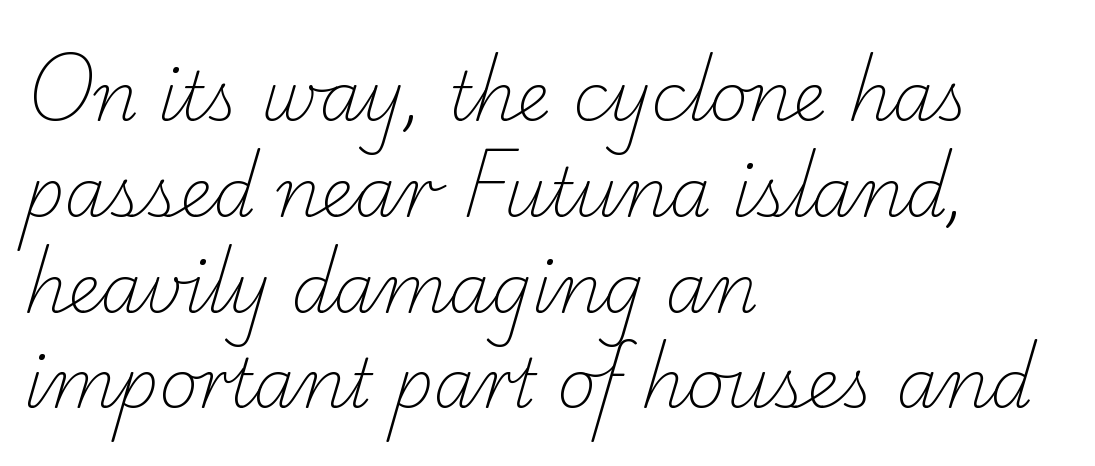
Q: Is the text bold? A: No.
Q: Is the typeface a serif or a sans-serif typeface? A: Serif.
Q: Is the text underlined? A: No.
Q: How is the paragraph aligned? A: Left-aligned.
Q: Is the spacing between letters normal or unusually wide? A: Normal.
Q: Is the spacing between lines tight, normal or loose? A: Normal.
Q: Width (condensed, normal, or wide)? A: Normal.
Q: Stroke contrast? A: Low.
Q: x-height? A: Small.
Q: Monospaced? A: No.
